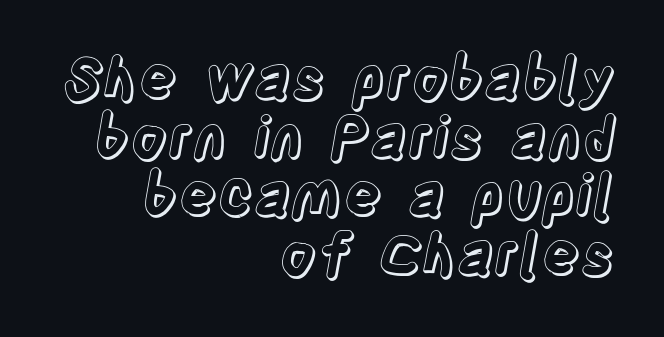
Q: Is the text italic (slanted)? A: Yes.
Q: Is the text underlined? A: No.
Q: How is the paragraph aligned? A: Right-aligned.
Q: Is the spacing between letters normal or unusually wide? A: Normal.
Q: Is the spacing between lines tight, normal or loose? A: Tight.
Q: Width (condensed, normal, or wide)? A: Condensed.
Q: x-height? A: Large.
Q: Monospaced? A: No.
